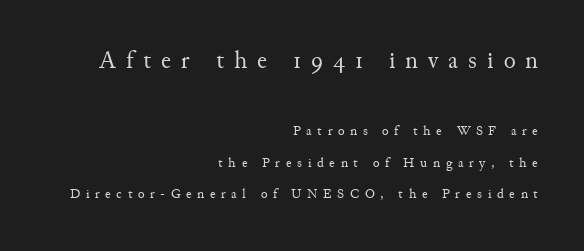
{"italic": "no", "bold": "no", "underline": "no", "align": "right", "line_spacing": "loose", "line_spacing_ratio": 2.25, "letter_spacing": "wide", "letter_spacing_em": 0.4, "larger_block": "first", "size_ratio": 1.79, "glyph_px": 25}
